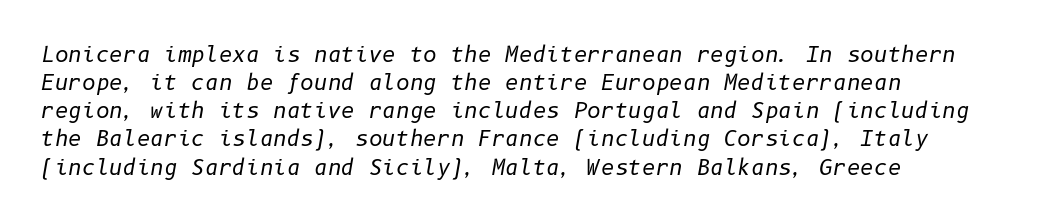
{"italic": "yes", "lean": "right", "slant_degrees": 10, "bold": "no", "underline": "no", "align": "left", "line_spacing": "normal", "line_spacing_ratio": 1.34, "letter_spacing": "normal", "letter_spacing_em": 0.0, "glyph_px": 21}
